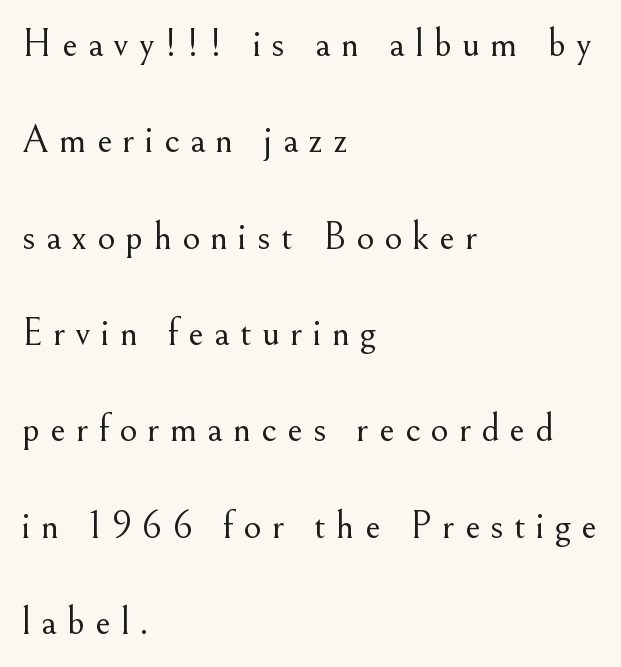
The image shows 39 px light serif type, upright; set left-aligned, loose line spacing (2.47x), unusually wide letter spacing (+0.26 em), not underlined; medium stroke contrast and a small x-height.
